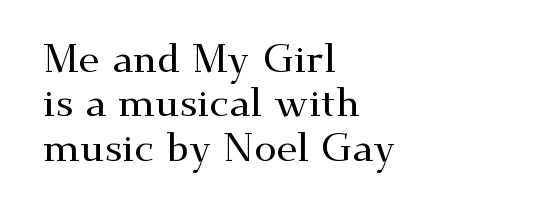
The image shows 40 px wide serif type, upright; set left-aligned, tight line spacing (1.11x), normal letter spacing, not underlined; medium stroke contrast and a small x-height.
